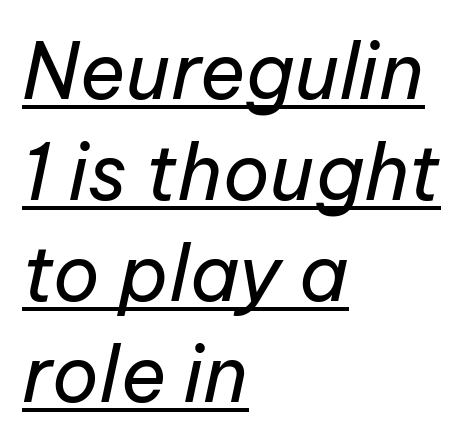
Q: Is the text bold? A: No.
Q: Is the text italic (slanted)? A: Yes, it leans right by about 12 degrees.
Q: Is the text underlined? A: Yes.
Q: How is the paragraph aligned? A: Left-aligned.
Q: Is the spacing between letters normal or unusually wide? A: Normal.
Q: Is the spacing between lines tight, normal or loose? A: Normal.
Q: Width (condensed, normal, or wide)? A: Normal.
Q: Stroke contrast? A: Low.
Q: x-height? A: Medium.
Q: Monospaced? A: No.
